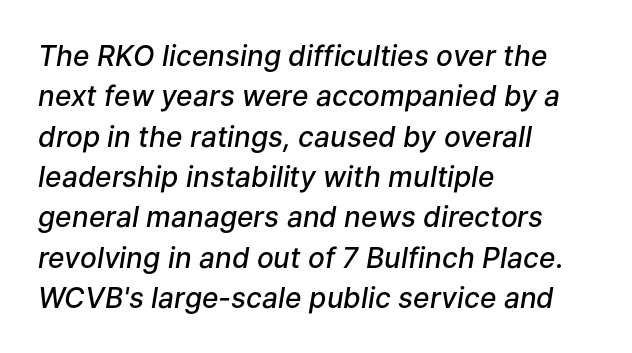
Q: Is the text bold? A: Semi-bold.
Q: Is the text italic (slanted)? A: Yes, it leans right by about 9 degrees.
Q: Is the text underlined? A: No.
Q: How is the paragraph aligned? A: Left-aligned.
Q: Is the spacing between letters normal or unusually wide? A: Normal.
Q: Is the spacing between lines tight, normal or loose? A: Normal.
Q: Width (condensed, normal, or wide)? A: Normal.
Q: Stroke contrast? A: Low.
Q: x-height? A: Medium.
Q: Monospaced? A: No.
